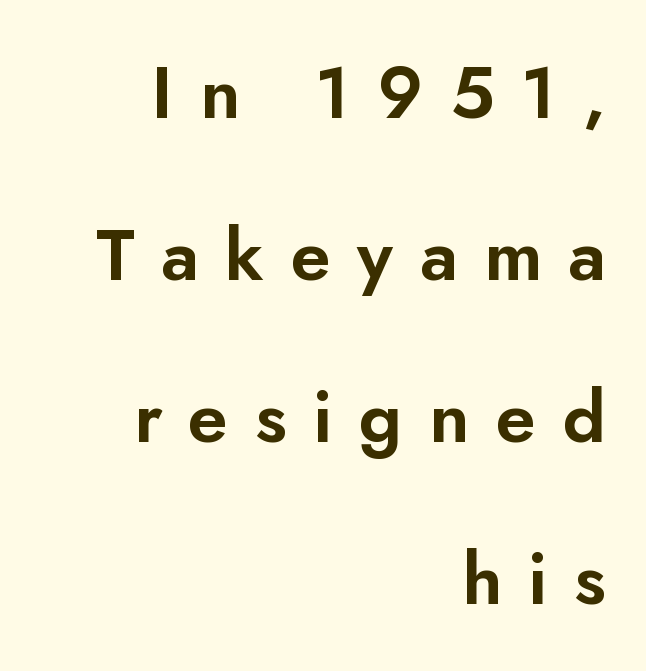
The image shows 72 px sans-serif type, upright; set right-aligned, loose line spacing (2.25x), unusually wide letter spacing (+0.37 em), not underlined; low stroke contrast and a small x-height.
